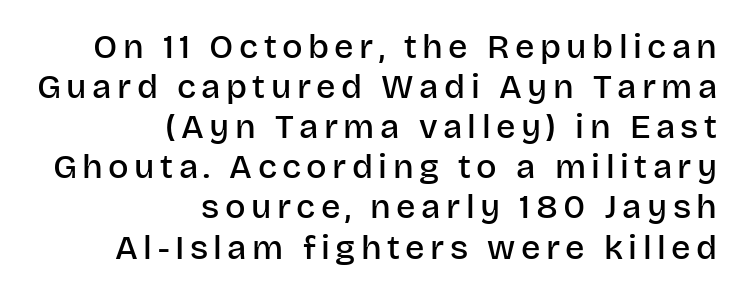
Examine the stroke ends and you'll find no serifs. The face used here is proportionally spaced, like ordinary book or web type. Nobody drew a line under any word here. The lines in this sample share a right terminus and differ only in where they begin.
